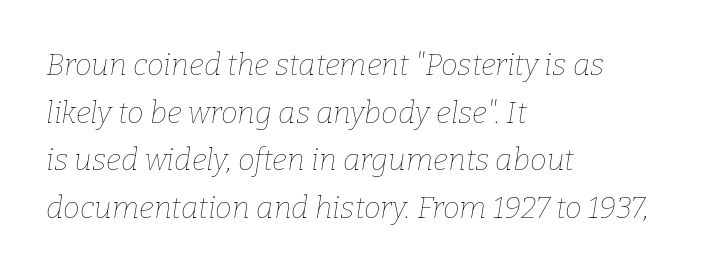
{"italic": "yes", "lean": "right", "slant_degrees": 9, "bold": "no", "weight": "thin", "width": "normal", "stroke_contrast": "low", "x_height": "medium", "monospaced": "no", "underline": "no", "align": "left", "line_spacing": "normal", "line_spacing_ratio": 1.59, "letter_spacing": "normal", "letter_spacing_em": 0.0, "glyph_px": 30}
